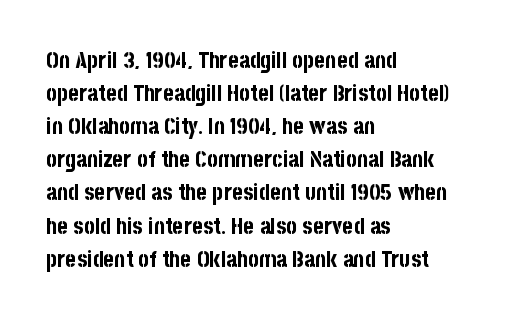
{"italic": "no", "bold": "yes", "underline": "no", "align": "left", "line_spacing": "normal", "line_spacing_ratio": 1.44, "letter_spacing": "normal", "letter_spacing_em": 0.0, "glyph_px": 23}
